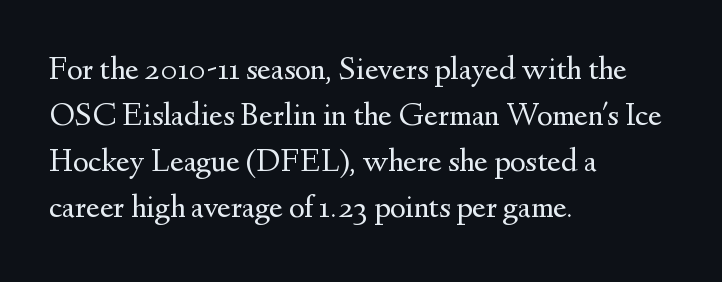
Q: Is the text bold? A: No.
Q: Is the text italic (slanted)? A: No, it is upright.
Q: Is the typeface a serif or a sans-serif typeface? A: Serif.
Q: Is the text underlined? A: No.
Q: How is the paragraph aligned? A: Left-aligned.
Q: Is the spacing between letters normal or unusually wide? A: Normal.
Q: Is the spacing between lines tight, normal or loose? A: Normal.
Q: Width (condensed, normal, or wide)? A: Normal.
Q: Stroke contrast? A: Medium.
Q: x-height? A: Small.
Q: Monospaced? A: No.
